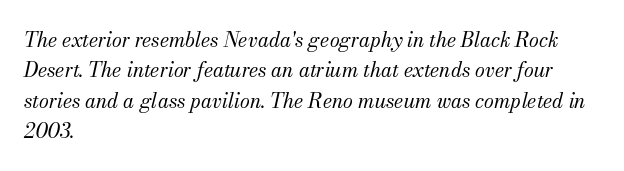
Q: Is the text bold? A: No.
Q: Is the text italic (slanted)? A: Yes, it leans right by about 13 degrees.
Q: Is the text underlined? A: No.
Q: How is the paragraph aligned? A: Left-aligned.
Q: Is the spacing between letters normal or unusually wide? A: Normal.
Q: Is the spacing between lines tight, normal or loose? A: Normal.
